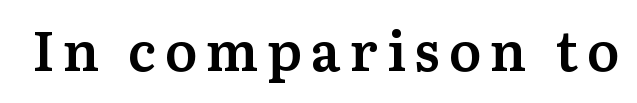
Q: Is the text bold? A: Semi-bold.
Q: Is the text italic (slanted)? A: No, it is upright.
Q: Is the typeface a serif or a sans-serif typeface? A: Serif.
Q: Is the text underlined? A: No.
Q: Width (condensed, normal, or wide)? A: Normal.
Q: Stroke contrast? A: Medium.
Q: x-height? A: Medium.
Q: Monospaced? A: No.
